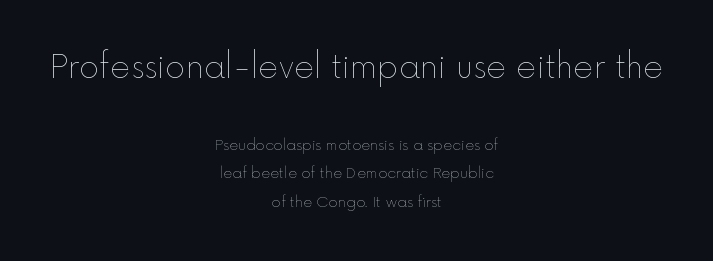
The image shows 31 px thin type, upright; set centered, loose line spacing (2.03x), normal letter spacing, not underlined; the first (top) block is 2.21x larger; a medium x-height.
